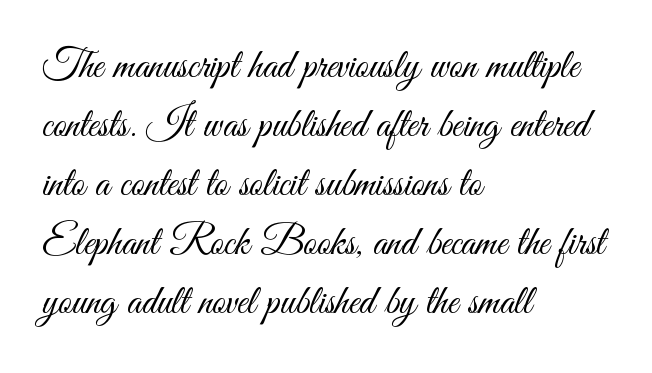
Teacher's note: observe the even left margin — that is flush-left alignment. The weight would be labelled regular, book, light, or lighter still. Classification — sans serif. Characters follow at the spacing the type designer built in.
